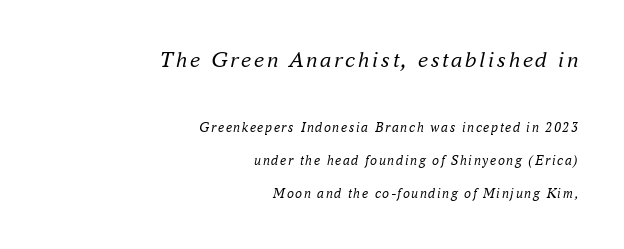
{"italic": "yes", "lean": "right", "slant_degrees": 16, "bold": "no", "underline": "no", "align": "right", "line_spacing": "loose", "line_spacing_ratio": 2.37, "larger_block": "first", "size_ratio": 1.64, "glyph_px": 23}
